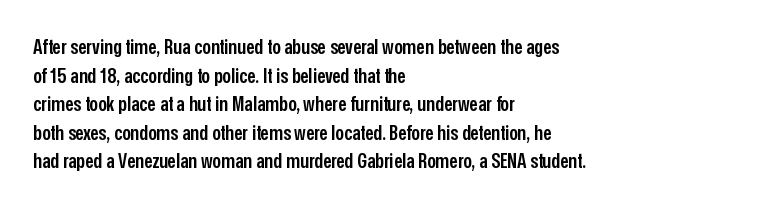
{"italic": "no", "bold": "semi", "underline": "no", "align": "left", "line_spacing": "normal", "line_spacing_ratio": 1.36, "letter_spacing": "normal", "letter_spacing_em": 0.0, "glyph_px": 21}
